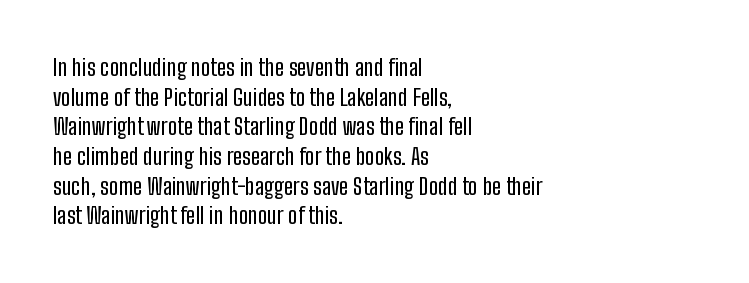
{"italic": "no", "underline": "no", "align": "left", "line_spacing": "normal", "line_spacing_ratio": 1.29, "letter_spacing": "normal", "letter_spacing_em": 0.0, "glyph_px": 23}
